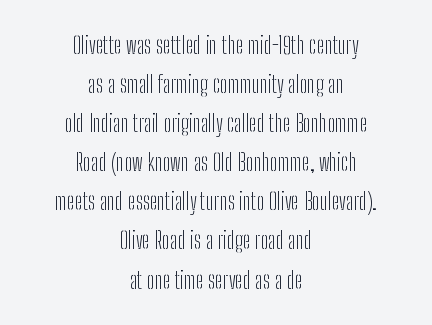
The image shows 23 px text type, upright; set centered, normal line spacing (1.7x), normal letter spacing, not underlined.
